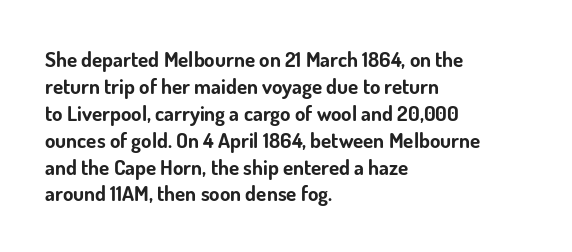
The image shows 21 px bold type, upright; set left-aligned, normal line spacing (1.28x), normal letter spacing, not underlined.
